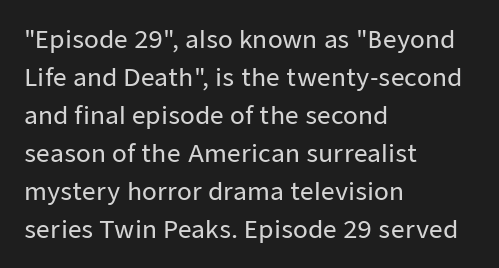
{"italic": "no", "underline": "no", "align": "left", "line_spacing": "normal", "line_spacing_ratio": 1.58, "letter_spacing": "normal", "letter_spacing_em": 0.0, "glyph_px": 24}
